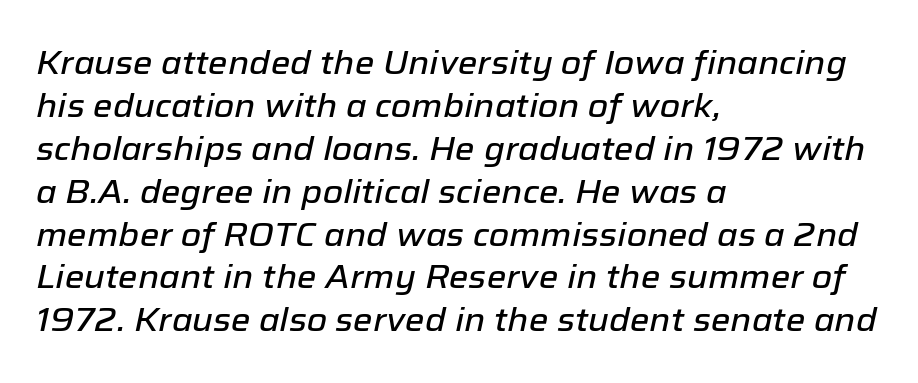
Caption: standard tracking, unaltered. The rag falls on the right side of this text block. Regular leading. In terms of posture, this sample is oblique. Looks like regular typesetting: each glyph gets only the width it needs. Descender tails drop into unmarked territory.
